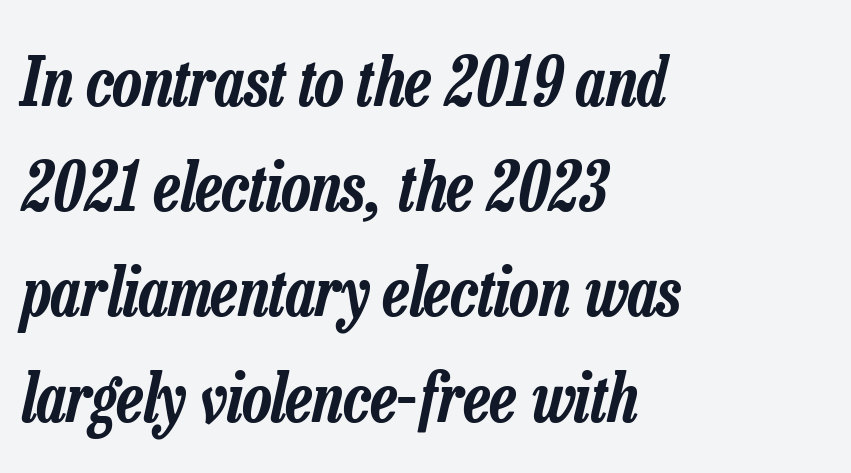
Each word holds together tightly as a unit, with standard inter-letter gaps. The rendering uses natural spacing where letterforms have individual widths. Compared with ordinary roman type, these characters are visibly tilted. Letters rest on an invisible, unmarked baseline.
